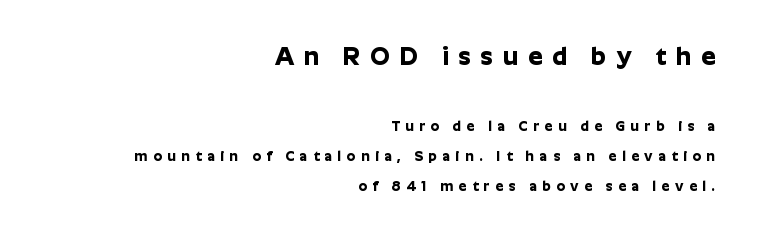
Loose tracking; the words dissolve into strings of separated letters. Has an underline been added? It has not. The characters look thick and weighty, a clear bold. Of the two passages, the one on top uses the larger point size. A typesetter would mark this as roman, not italic.
